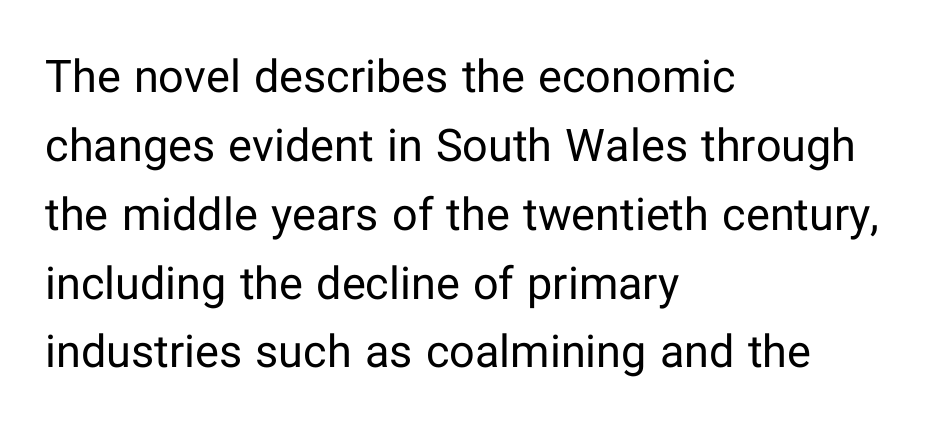
Q: Is the text bold? A: No.
Q: Is the text italic (slanted)? A: No, it is upright.
Q: Is the typeface a serif or a sans-serif typeface? A: Sans-serif.
Q: Is the text underlined? A: No.
Q: How is the paragraph aligned? A: Left-aligned.
Q: Is the spacing between letters normal or unusually wide? A: Normal.
Q: Is the spacing between lines tight, normal or loose? A: Normal.
Q: Width (condensed, normal, or wide)? A: Normal.
Q: Stroke contrast? A: Low.
Q: x-height? A: Medium.
Q: Monospaced? A: No.
